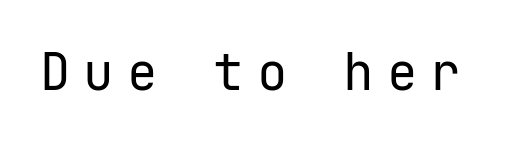
Check where the strokes stop: nothing finishes them off — pure sans. Nobody drew a line under any word here. Is the type heavy? It reads as light-to-regular instead. These lines are rendered in a fixed-pitch font.
